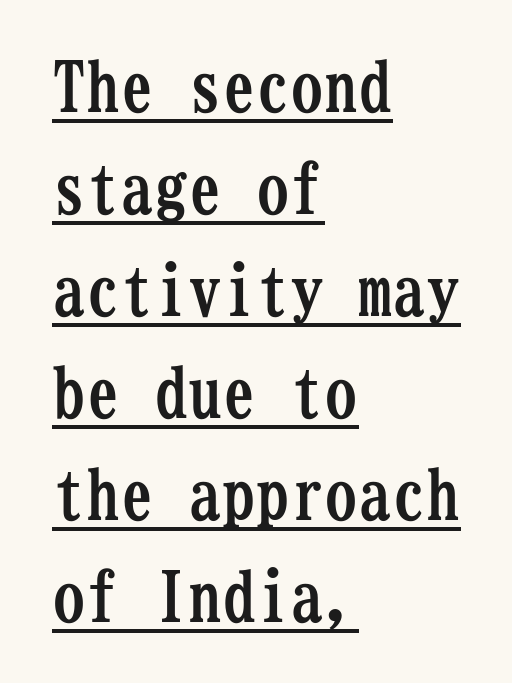
The image shows 68 px semibold, condensed serif type, upright, monospaced; set left-aligned, normal line spacing (1.5x), normal letter spacing, underlined; low stroke contrast and a medium x-height.
